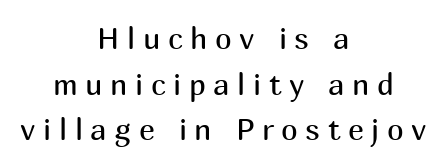
Here the designer chose a conventional face with non-uniform glyph widths. Lines of text with bare space underneath. The lettering holds an erect, upright posture throughout. No feet cap the strokes, marking this as sans-serif type. Leading matches the norm, producing a regular column. Compared with a typical body face, this is equally light or lighter still.
